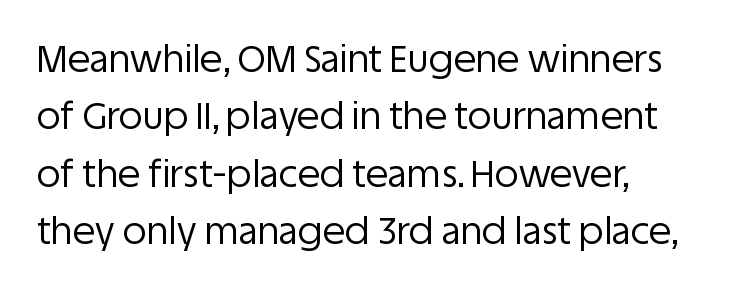
{"serif": "no", "italic": "no", "bold": "no", "weight": "regular", "width": "normal", "stroke_contrast": "low", "x_height": "large", "monospaced": "no", "underline": "no", "align": "left", "line_spacing": "normal", "line_spacing_ratio": 1.55, "letter_spacing": "normal", "letter_spacing_em": 0.0, "glyph_px": 37}
